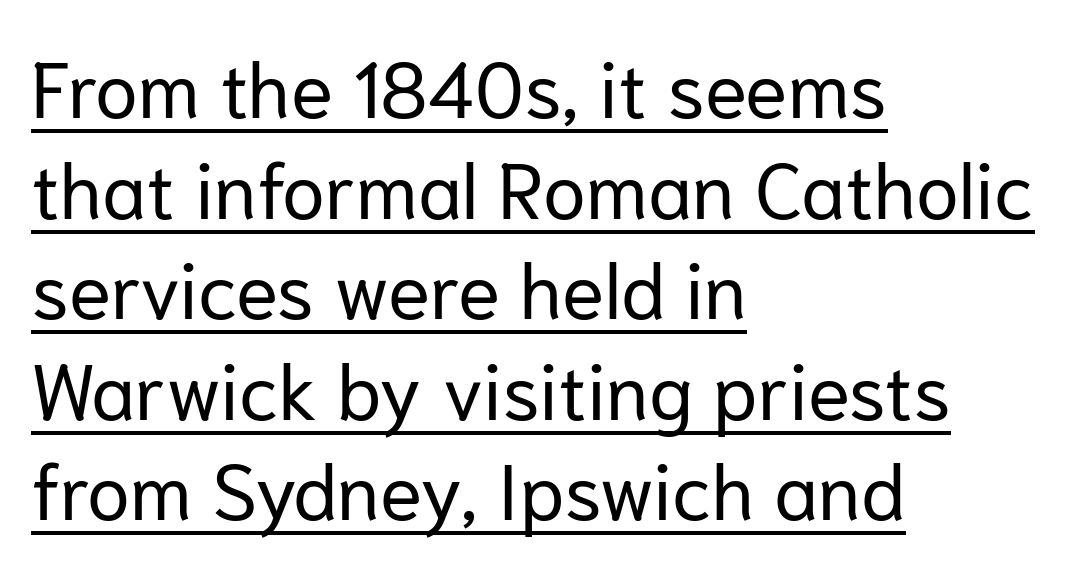
{"serif": "no", "italic": "no", "bold": "no", "weight": "regular", "width": "normal", "stroke_contrast": "low", "x_height": "medium", "monospaced": "no", "underline": "yes", "align": "left", "line_spacing": "normal", "line_spacing_ratio": 1.29, "letter_spacing": "normal", "letter_spacing_em": 0.0, "glyph_px": 78}
